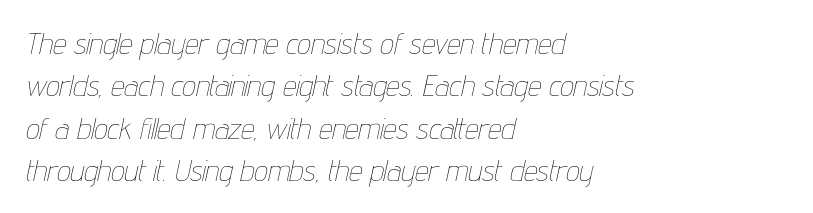
{"italic": "yes", "lean": "right", "slant_degrees": 12, "bold": "no", "weight": "thin", "width": "condensed", "stroke_contrast": "low", "x_height": "medium", "monospaced": "no", "underline": "no", "align": "left", "line_spacing": "normal", "line_spacing_ratio": 1.41, "letter_spacing": "normal", "letter_spacing_em": 0.0, "glyph_px": 30}
